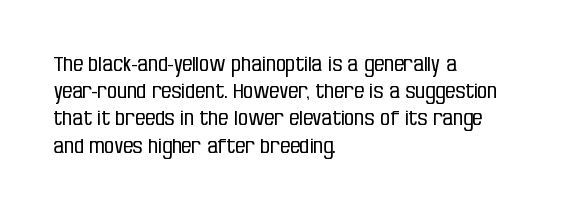
Q: Is the text bold? A: No.
Q: Is the text italic (slanted)? A: No, it is upright.
Q: Is the text underlined? A: No.
Q: How is the paragraph aligned? A: Left-aligned.
Q: Is the spacing between letters normal or unusually wide? A: Normal.
Q: Is the spacing between lines tight, normal or loose? A: Normal.
